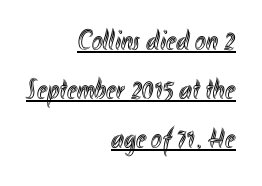
The image shows 29 px condensed type; set right-aligned, normal line spacing (1.69x), normal letter spacing, underlined; a small x-height.
